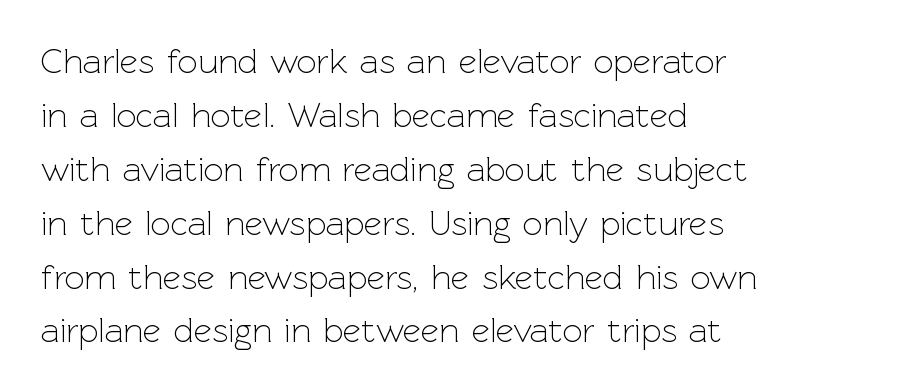
Compared with typical body copy, the letter spacing here is the same. Summary of weight: not heavy and not bold. The foot of each line stays bare and open. Summary of vertical rhythm: regular, with standard interline spacing. The paragraph shown leans on its left margin.
